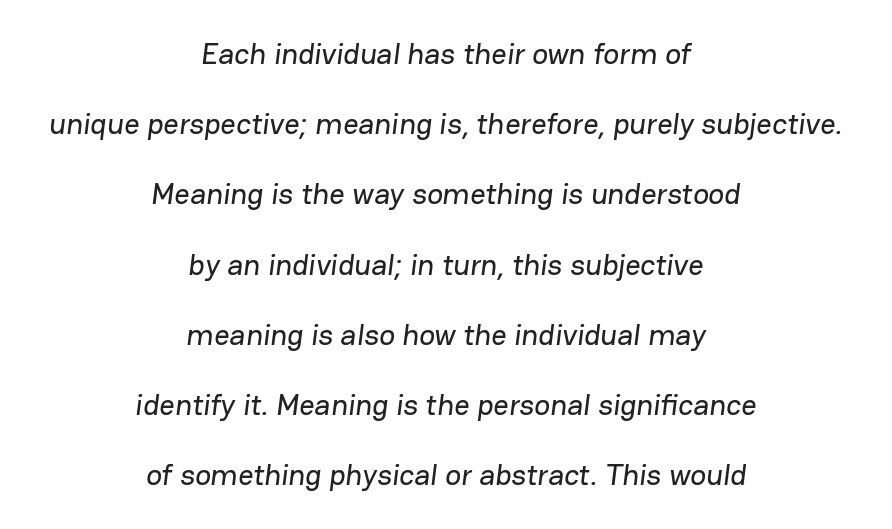
The typeface chosen for these lines omits serifs. Any mark beneath the type? The region is blank. Note the varied advance widths — an 'i' is clearly narrower than an 'm'. Observe the ordinary spacing: letters are neighbours, not strangers. Typeset on center — no edge is straight.
